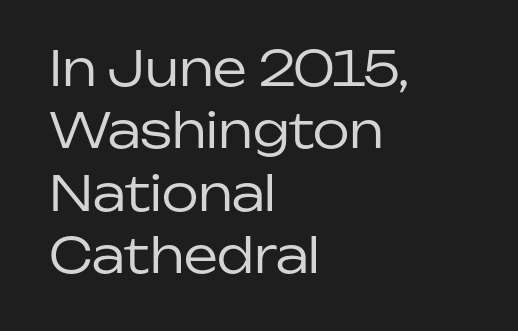
The image shows 48 px regular-weight sans-serif type, upright; set left-aligned, normal line spacing (1.3x), normal letter spacing, not underlined; low stroke contrast and a medium x-height.
